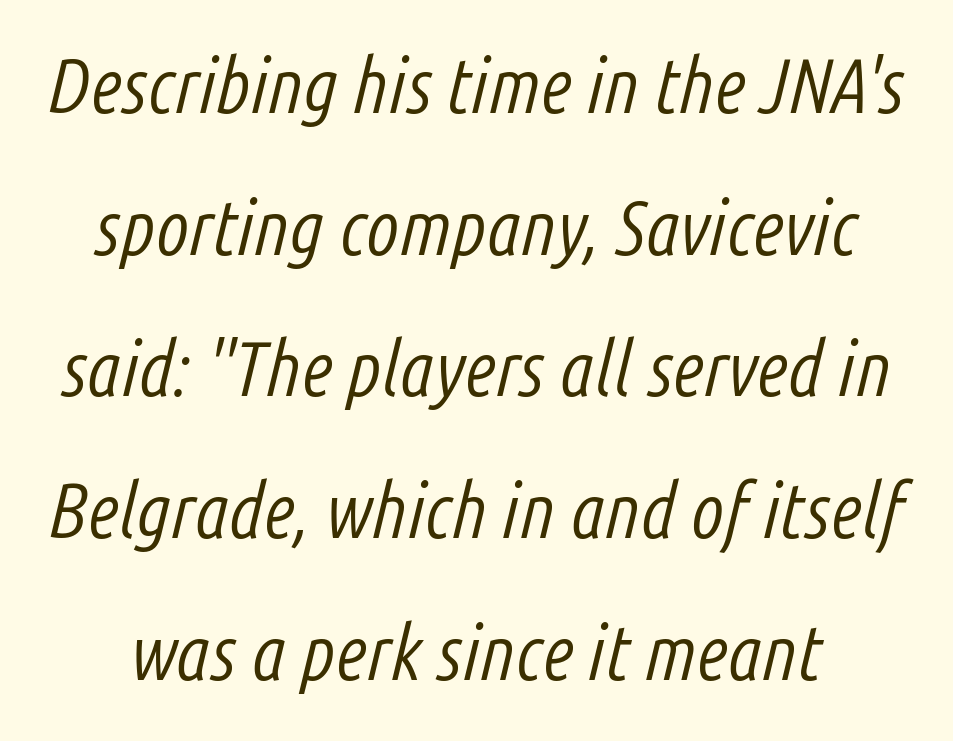
{"italic": "yes", "lean": "right", "slant_degrees": 14, "bold": "no", "weight": "light", "width": "condensed", "stroke_contrast": "low", "x_height": "medium", "monospaced": "no", "underline": "no", "line_spacing_ratio": 1.84, "letter_spacing": "normal", "letter_spacing_em": 0.0, "glyph_px": 77}
